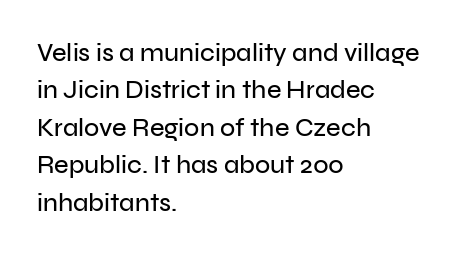
The image shows 25 px text type, upright; set left-aligned, normal line spacing (1.5x), normal letter spacing, not underlined.
